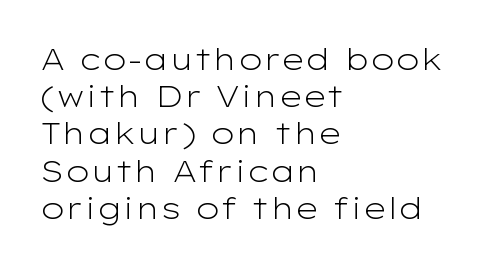
Q: Is the text bold? A: No.
Q: Is the text italic (slanted)? A: No, it is upright.
Q: Is the typeface a serif or a sans-serif typeface? A: Sans-serif.
Q: Is the text underlined? A: No.
Q: How is the paragraph aligned? A: Left-aligned.
Q: Is the spacing between letters normal or unusually wide? A: Normal.
Q: Width (condensed, normal, or wide)? A: Wide.
Q: Stroke contrast? A: Low.
Q: x-height? A: Medium.
Q: Monospaced? A: No.
